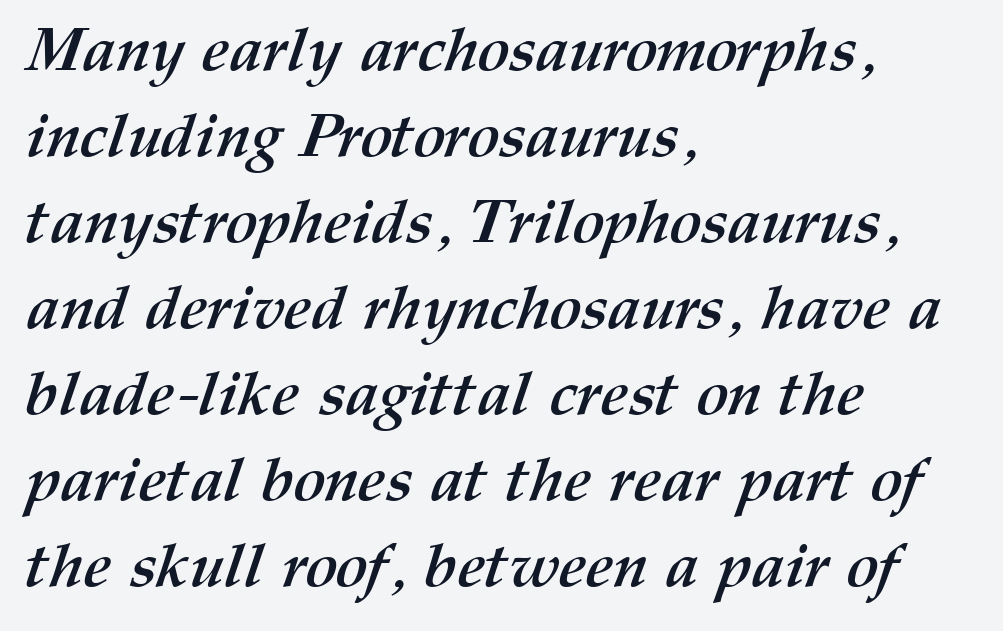
Reading down the column, the eye jumps a familiar distance to each next line. Unmarked baselines from the first word to the last. Each line starts at the same left margin while the right side varies. Is this a fixed-width face? No — the glyphs have proportional, varying widths.
